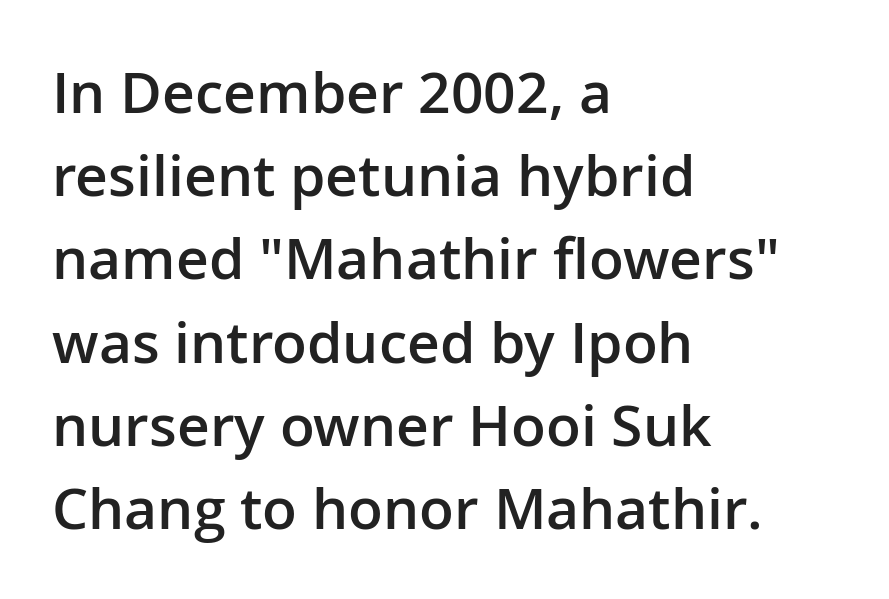
Q: Is the text bold? A: Semi-bold.
Q: Is the text italic (slanted)? A: No, it is upright.
Q: Is the typeface a serif or a sans-serif typeface? A: Sans-serif.
Q: Is the text underlined? A: No.
Q: How is the paragraph aligned? A: Left-aligned.
Q: Is the spacing between letters normal or unusually wide? A: Normal.
Q: Is the spacing between lines tight, normal or loose? A: Normal.
Q: Width (condensed, normal, or wide)? A: Normal.
Q: Stroke contrast? A: Low.
Q: x-height? A: Medium.
Q: Monospaced? A: No.
